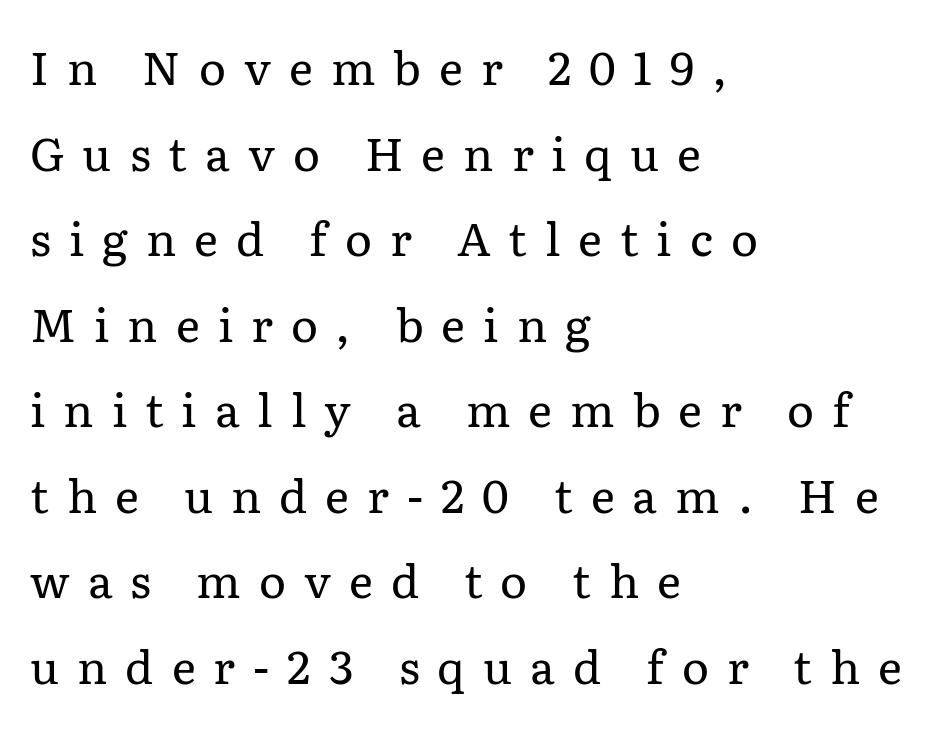
Q: Is the text bold? A: No.
Q: Is the text italic (slanted)? A: No, it is upright.
Q: Is the typeface a serif or a sans-serif typeface? A: Serif.
Q: Is the text underlined? A: No.
Q: How is the paragraph aligned? A: Left-aligned.
Q: Is the spacing between letters normal or unusually wide? A: Unusually wide.
Q: Width (condensed, normal, or wide)? A: Normal.
Q: Stroke contrast? A: Low.
Q: x-height? A: Medium.
Q: Monospaced? A: No.
